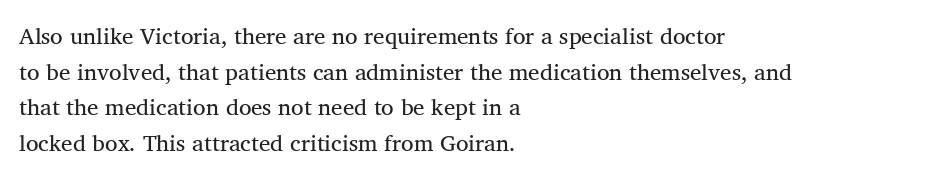
The image shows 23 px text type, upright; set left-aligned, normal line spacing (1.55x), normal letter spacing, not underlined.
